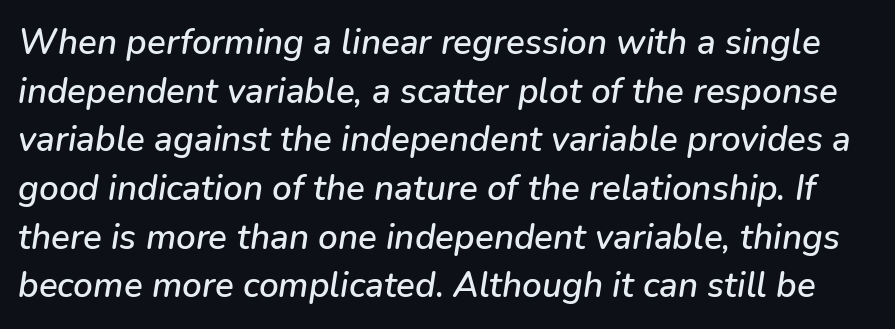
The image shows 35 px text type, italic (leaning right); set normal line spacing (1.39x), normal letter spacing, not underlined; low stroke contrast and a medium x-height.
